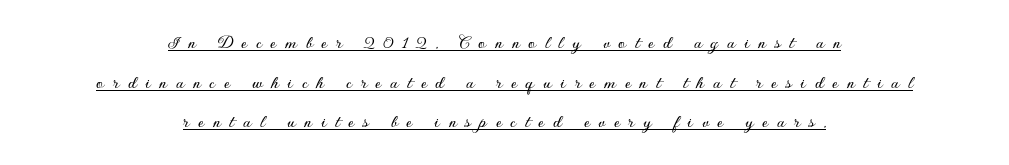
{"underline": "yes", "align": "center", "line_spacing": "loose", "line_spacing_ratio": 1.98, "letter_spacing": "wide", "letter_spacing_em": 0.43, "glyph_px": 20}
